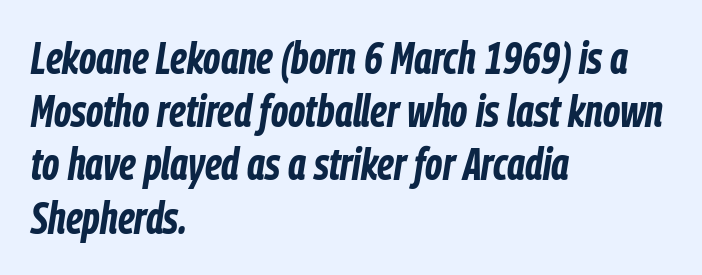
{"italic": "yes", "lean": "right", "slant_degrees": 9, "bold": "yes", "weight": "bold", "width": "condensed", "stroke_contrast": "low", "x_height": "medium", "monospaced": "no", "underline": "no", "align": "left", "line_spacing_ratio": 1.21, "letter_spacing": "normal", "letter_spacing_em": 0.0, "glyph_px": 44}
